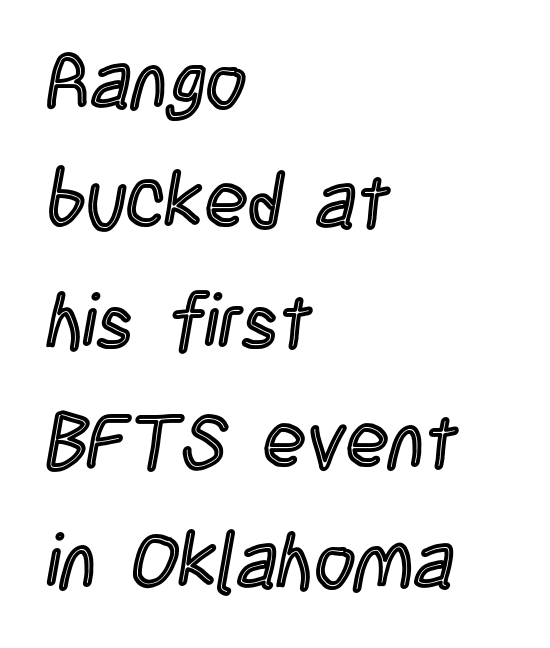
This sample has the flowing, uneven cadence of proportional lettering. Teacher's note: observe the even left margin — that is flush-left alignment. Caption: standard tracking, unaltered. Underline: absent. Regarding leading, the lines here are spaced in the standard way.
